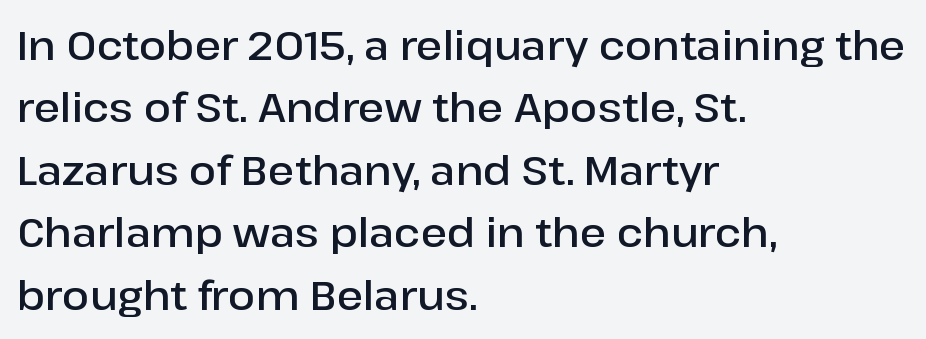
The image shows 40 px semibold sans-serif type, upright; set left-aligned, normal line spacing (1.56x), normal letter spacing, not underlined; low stroke contrast and a medium x-height.
